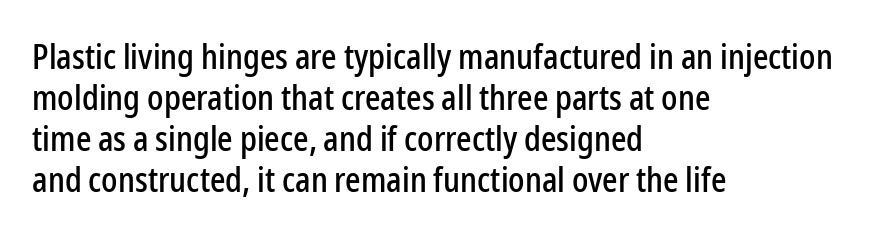
The ragged edge is on the right, which tells us the setting is flush left. The text was rendered using a sans face with plain stroke endings. A clean baseline with only descenders dipping below it. Varying glyph widths throughout — classic text-font behaviour. These lines were composed using upright roman letters.
